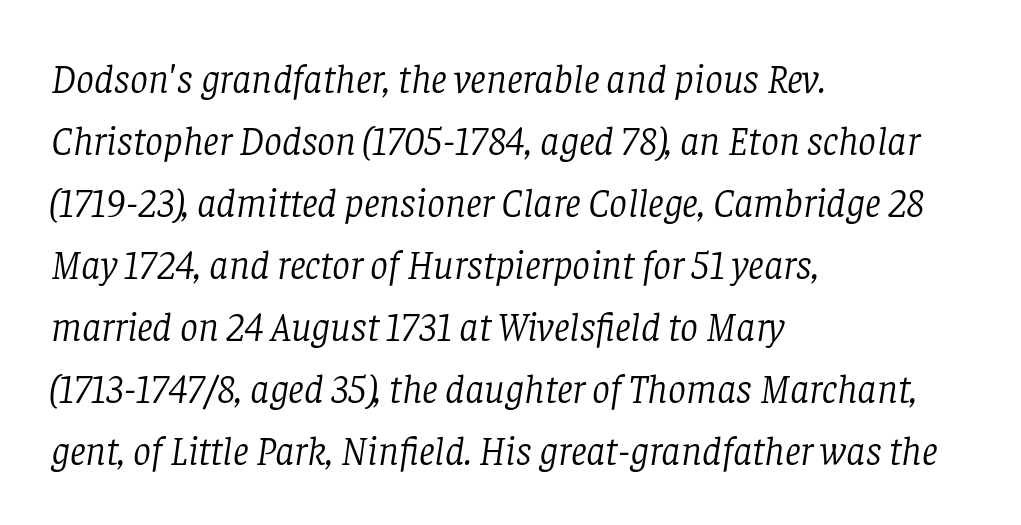
The image shows 40 px light serif type, italic (leaning right); set left-aligned, normal line spacing (1.55x), normal letter spacing, not underlined; low stroke contrast and a large x-height.
